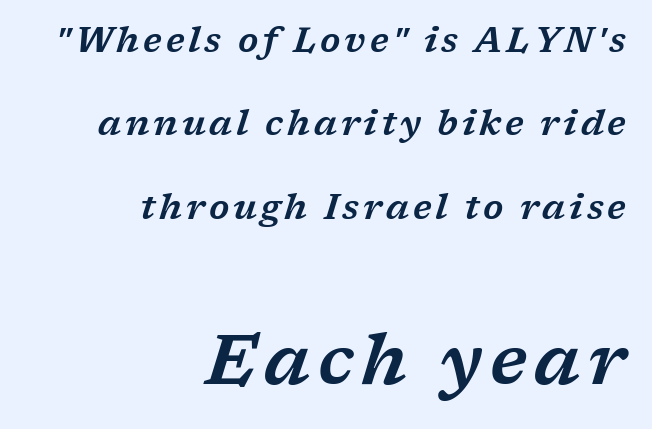
The image shows 70 px wide serif type, italic (leaning right); set right-aligned, loose line spacing (2.38x), not underlined; the second (bottom) block is 2.0x larger; low stroke contrast and a medium x-height.
